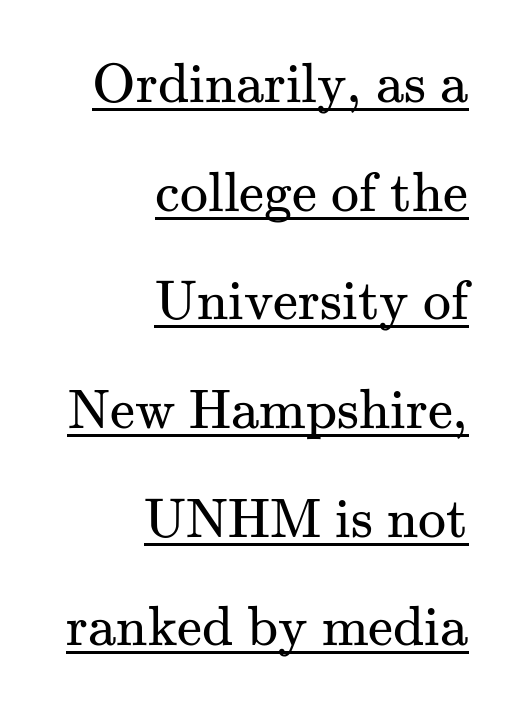
{"serif": "yes", "italic": "no", "bold": "no", "weight": "regular", "width": "normal", "stroke_contrast": "medium", "x_height": "small", "monospaced": "no", "underline": "yes", "align": "right", "line_spacing": "loose", "line_spacing_ratio": 1.94, "letter_spacing": "normal", "letter_spacing_em": 0.0, "glyph_px": 56}
